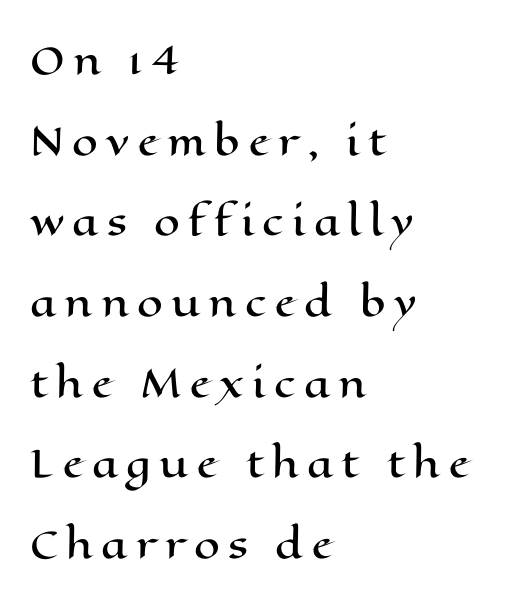
Q: Is the text italic (slanted)? A: No, it is upright.
Q: Is the text underlined? A: No.
Q: How is the paragraph aligned? A: Left-aligned.
Q: Is the spacing between letters normal or unusually wide? A: Unusually wide.
Q: Is the spacing between lines tight, normal or loose? A: Loose.
Q: Width (condensed, normal, or wide)? A: Wide.
Q: Stroke contrast? A: High.
Q: x-height? A: Medium.
Q: Monospaced? A: No.
